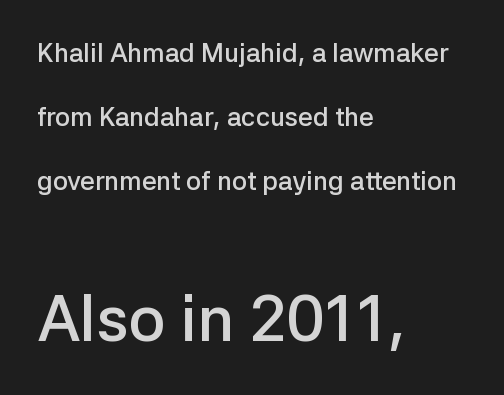
The image shows 64 px semibold sans-serif type, upright; set left-aligned, loose line spacing (2.46x), normal letter spacing, not underlined; the second (bottom) block is 2.46x larger; low stroke contrast and a medium x-height.
